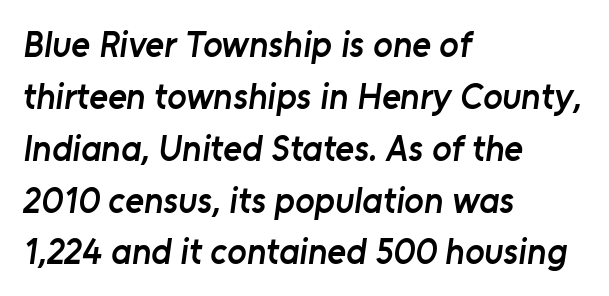
In terms of letterspacing, this is plain default setting. You could not count columns in this text — the font is proportionally spaced. Does the type have serifs? No, each stem ends abruptly. Every letter is mildly thick-stroked: semibold rather than bold. Each line starts at the same left margin while the right side varies.
